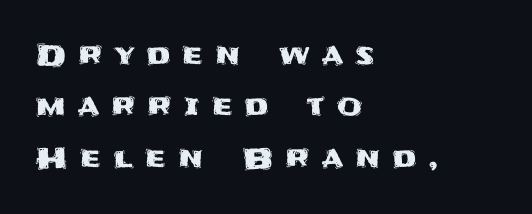
The rag falls on the right side of this text block. The foot of each line stays bare and open. In terms of letterform style, serifs are entirely absent. A typesetter would call this proportional, since set widths differ per character. A typesetter would call this heavily tracked-out type. Every stem runs plumb, perpendicular to the baseline.
